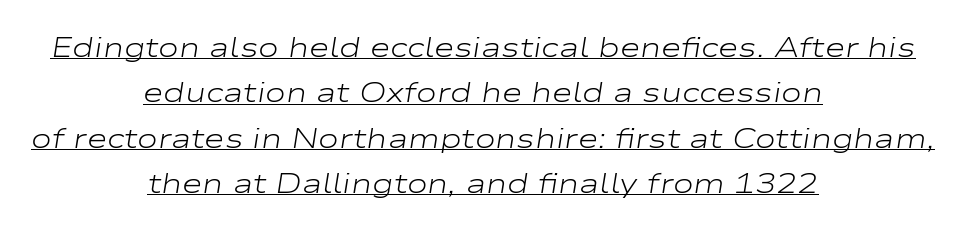
The image shows 28 px light, wide type, italic (leaning right); set centered, normal line spacing (1.62x), normal letter spacing, underlined; low stroke contrast and a medium x-height.
